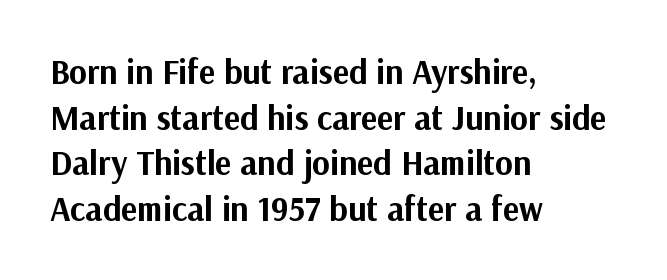
Rule under the text: the space is simply empty. Do the characters align in a grid? No, the font is proportional. The characters display no serif detailing; their extremities are plain. A student would call this left alignment; a typographer would say flush left, rag right. Quick note: not italic, upright.
